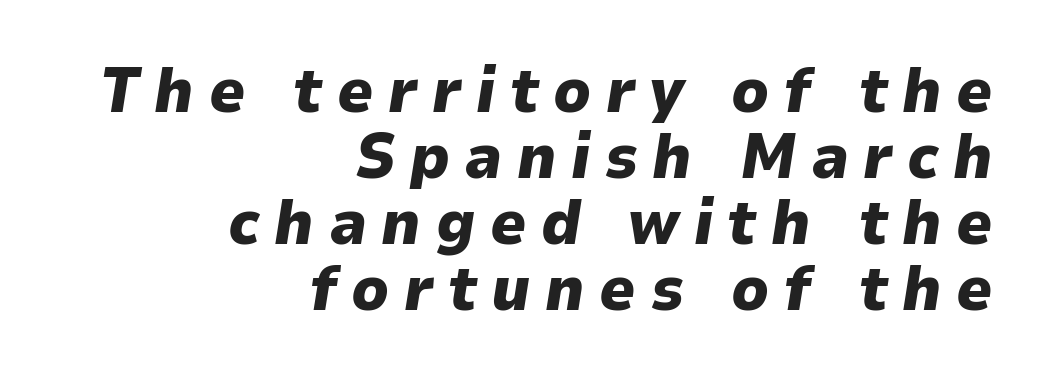
Q: Is the text bold? A: Yes.
Q: Is the text italic (slanted)? A: Yes, it leans right by about 9 degrees.
Q: Is the text underlined? A: No.
Q: How is the paragraph aligned? A: Right-aligned.
Q: Is the spacing between letters normal or unusually wide? A: Unusually wide.
Q: Is the spacing between lines tight, normal or loose? A: Tight.
Q: Width (condensed, normal, or wide)? A: Normal.
Q: Stroke contrast? A: Low.
Q: x-height? A: Medium.
Q: Monospaced? A: No.
